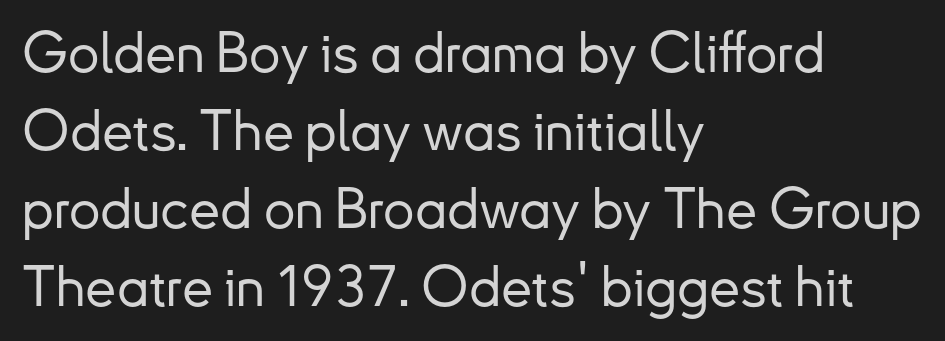
The image shows 56 px sans-serif type, upright; set left-aligned, normal line spacing (1.39x), normal letter spacing, not underlined; low stroke contrast and a small x-height.
